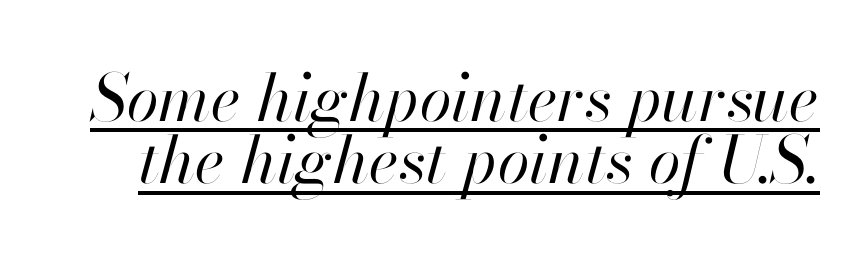
The letters are slanted; this is an italic face. These lines keep a tight, regular rhythm from letter to letter. The passage shown is underscored from start to finish. How would I describe the line gaps? Narrow and economical. Compared with a typical body face, this is equally light or lighter still.
